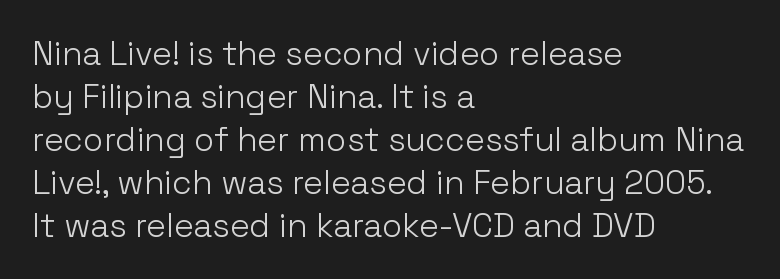
The image shows 33 px light sans-serif type, upright; set left-aligned, normal line spacing (1.3x), normal letter spacing, not underlined; low stroke contrast and a medium x-height.
